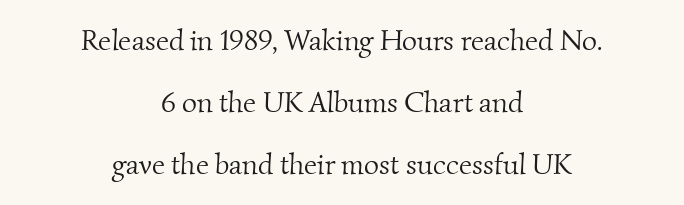
In terms of leading, this rendering errs on the spacious side. Notice how the passage keeps no hard edge, just a central spine. Here the designer chose a conventional face with non-uniform glyph widths. The space directly below the letters is spotless. The typeface chosen for these lines features serifs.
